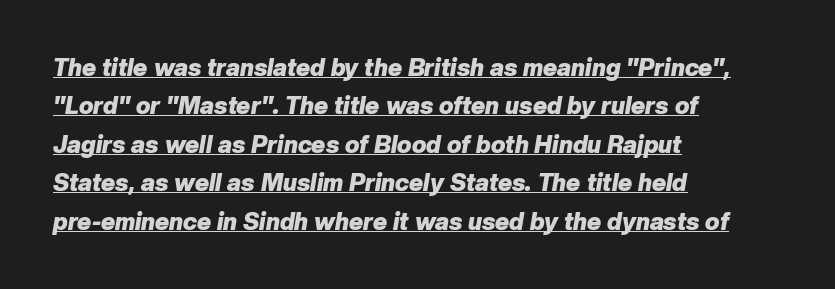
Typographic density is high because the face is bold. Interline gaps are of average width in this sample. This is underlined copy, the kind a proofreader might mark for attention. The face used here is rendered with its standard letterfit. The lettering tilts uniformly, giving the passage an italic look. Is the block centered? No — it sits flush against the left margin.
